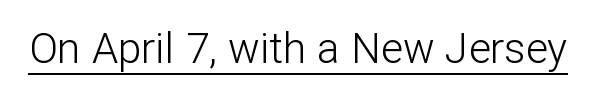
Q: Is the text bold? A: No.
Q: Is the text italic (slanted)? A: No, it is upright.
Q: Is the typeface a serif or a sans-serif typeface? A: Sans-serif.
Q: Is the text underlined? A: Yes.
Q: Is the spacing between letters normal or unusually wide? A: Normal.
Q: Width (condensed, normal, or wide)? A: Normal.
Q: Stroke contrast? A: Low.
Q: x-height? A: Medium.
Q: Monospaced? A: No.
